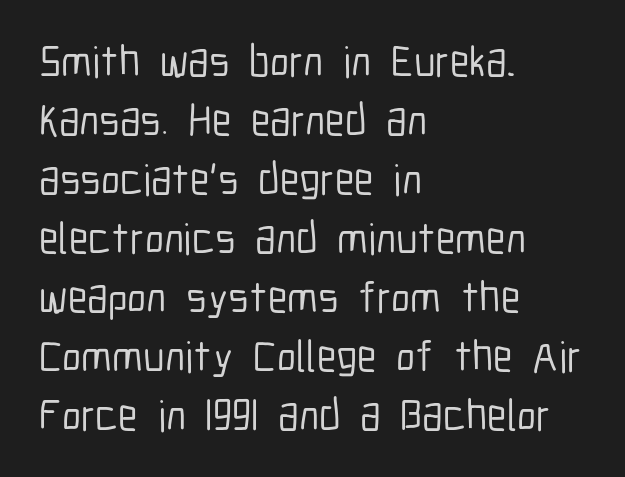
Baseline-to-baseline distance is the conventional proportion of letter height. You could not count columns in this text — the font is proportionally spaced. Rendered with straight, roman letterforms. In terms of letterspacing, this is plain default setting. Observe the absence of serifs on each vertical stroke in this sample. This sample is left-justified, so line endings fall wherever the words run out.
